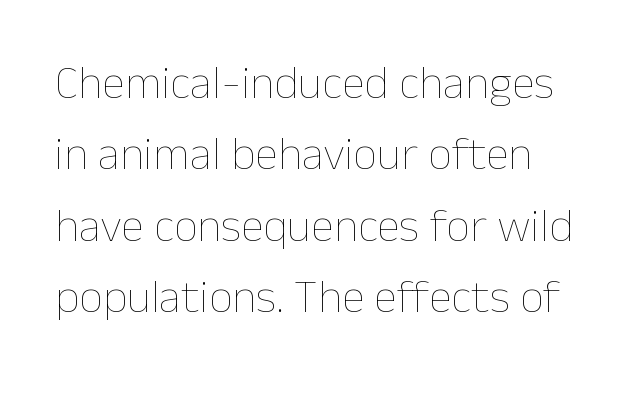
Q: Is the text bold? A: No.
Q: Is the text italic (slanted)? A: No, it is upright.
Q: Is the text underlined? A: No.
Q: Is the spacing between letters normal or unusually wide? A: Normal.
Q: Is the spacing between lines tight, normal or loose? A: Normal.
Q: Width (condensed, normal, or wide)? A: Normal.
Q: Stroke contrast? A: Low.
Q: x-height? A: Medium.
Q: Monospaced? A: No.
